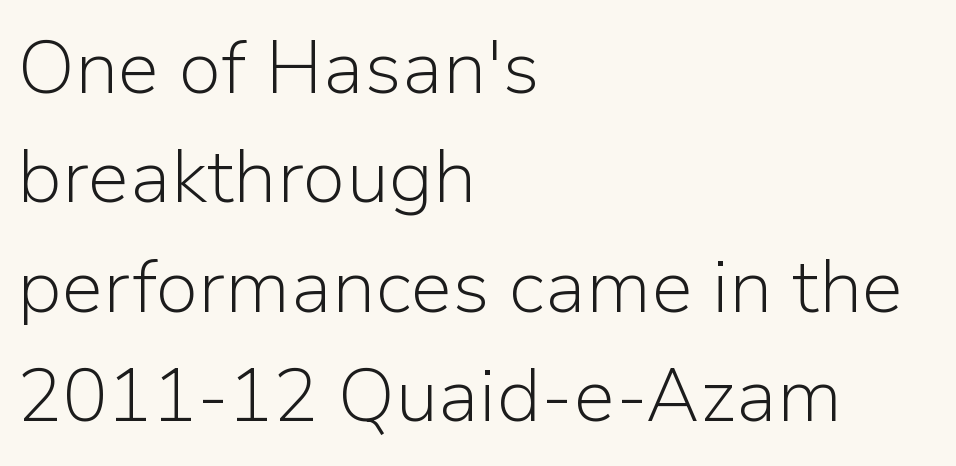
The characters display no serif detailing; their extremities are plain. The face looks like a standard text weight, possibly lighter. Quick note: not italic, upright. Think of a printed novel: that variable character pitch is what you see here.
